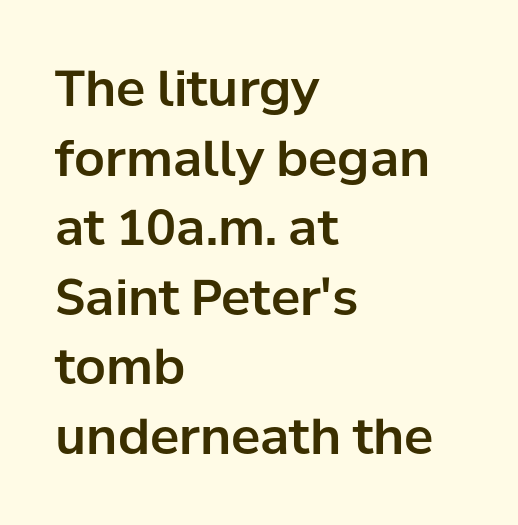
The image shows 49 px sans-serif type, upright; set left-aligned, normal line spacing (1.42x), normal letter spacing, not underlined; low stroke contrast and a medium x-height.
